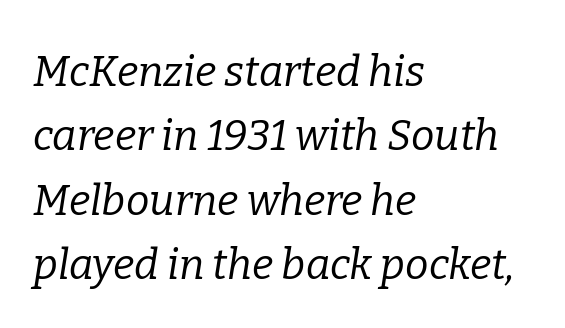
You can tell it's italic because the verticals aren't actually vertical. The compositor pushed each line to the left boundary. Vertically, the passage feels balanced, rows spaced as you'd expect. This sample has the flowing, uneven cadence of proportional lettering. This reads as an unemphasized weight, regular at the heaviest.
